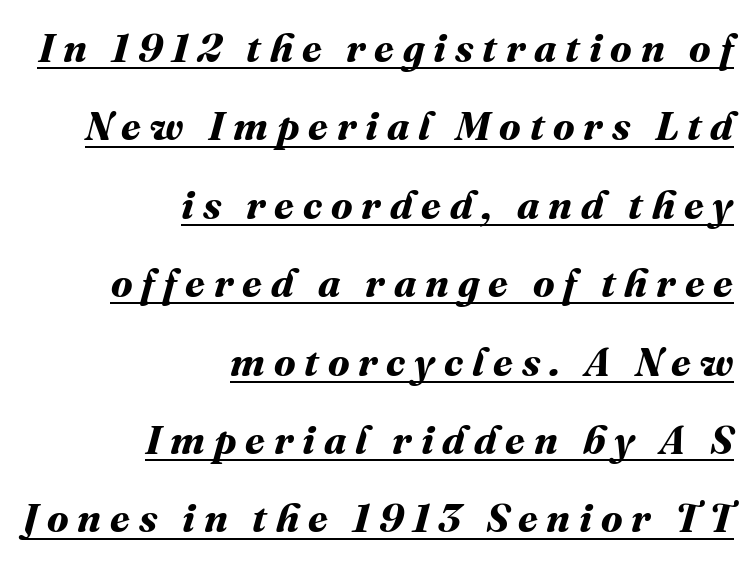
The image shows 40 px bold type; set right-aligned, loose line spacing (1.96x), unusually wide letter spacing (+0.22 em), underlined; medium stroke contrast and a medium x-height.
